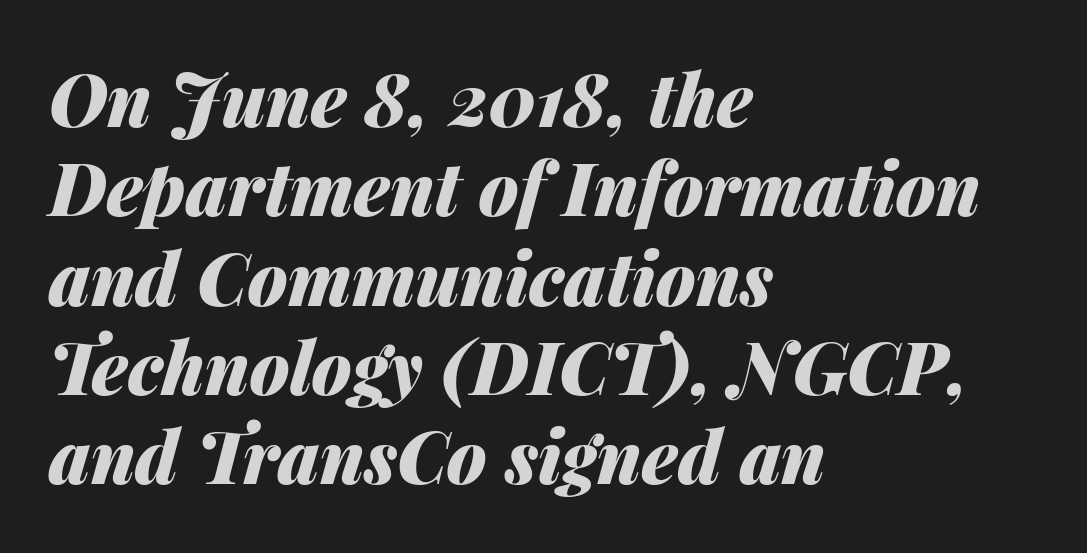
{"italic": "yes", "lean": "right", "slant_degrees": 14, "bold": "yes", "weight": "heavy", "width": "normal", "stroke_contrast": "medium", "x_height": "medium", "monospaced": "no", "underline": "no", "align": "left", "line_spacing_ratio": 1.24, "letter_spacing": "normal", "letter_spacing_em": 0.0, "glyph_px": 72}
